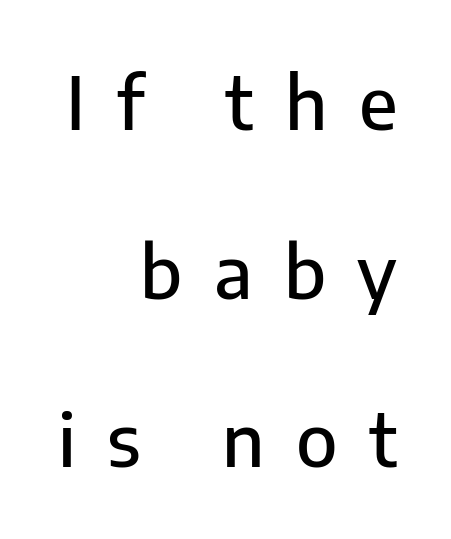
Q: Is the text italic (slanted)? A: No, it is upright.
Q: Is the typeface a serif or a sans-serif typeface? A: Sans-serif.
Q: Is the text underlined? A: No.
Q: How is the paragraph aligned? A: Right-aligned.
Q: Is the spacing between letters normal or unusually wide? A: Unusually wide.
Q: Is the spacing between lines tight, normal or loose? A: Loose.
Q: Width (condensed, normal, or wide)? A: Normal.
Q: Stroke contrast? A: Low.
Q: x-height? A: Medium.
Q: Monospaced? A: No.
